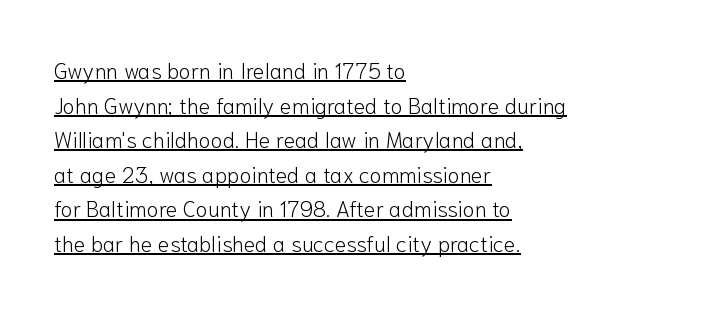
The image shows 22 px text type, upright; set left-aligned, normal line spacing (1.57x), normal letter spacing, underlined.
